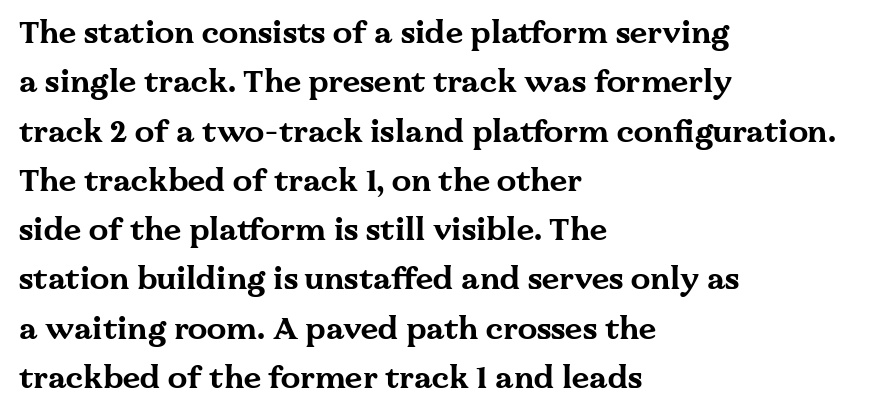
This rendering leaves character spacing at its baseline value. The font's upright variant was chosen for this text. Looks like regular typesetting: each glyph gets only the width it needs. Each letter's strokes conclude with small projecting serifs. Descenders hang freely into open space.
